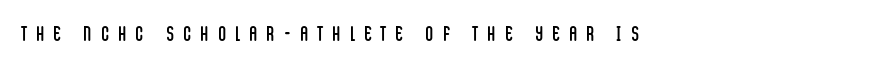
The image shows 21 px text type, upright; set left-aligned, unusually wide letter spacing (+0.46 em), not underlined.
